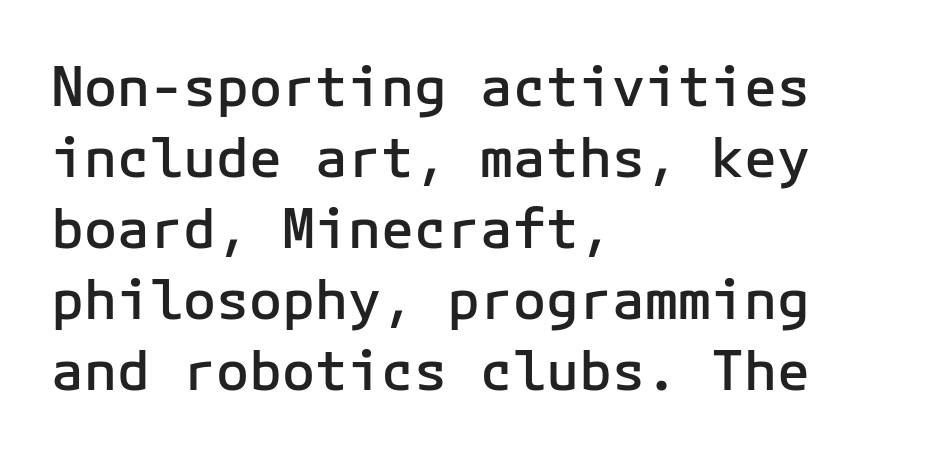
Nope, no serifs anywhere on these letters. Tracking value appears to be zero — textbook default spacing. Horizontal bands of white between lines are of average thickness. Italic? Not at all — the glyphs are vertical. Strokes here are thickened, but only to semibold level.
